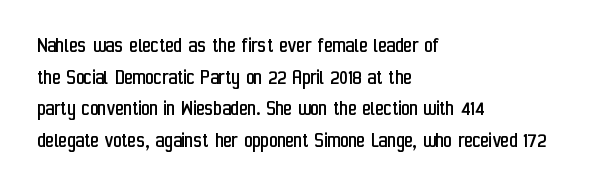
The image shows 23 px text type, upright; set left-aligned, normal line spacing (1.37x), normal letter spacing, not underlined.
